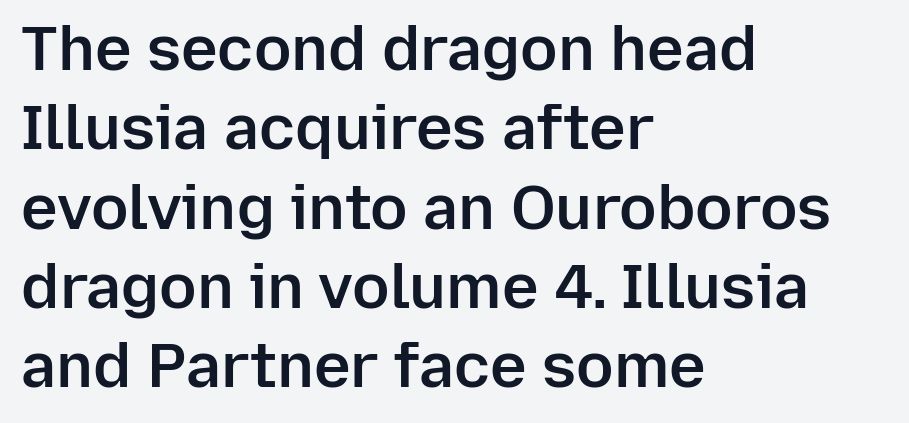
Q: Is the text bold? A: Semi-bold.
Q: Is the text italic (slanted)? A: No, it is upright.
Q: Is the typeface a serif or a sans-serif typeface? A: Sans-serif.
Q: Is the text underlined? A: No.
Q: How is the paragraph aligned? A: Left-aligned.
Q: Is the spacing between letters normal or unusually wide? A: Normal.
Q: Is the spacing between lines tight, normal or loose? A: Normal.
Q: Width (condensed, normal, or wide)? A: Normal.
Q: Stroke contrast? A: Low.
Q: x-height? A: Medium.
Q: Monospaced? A: No.
